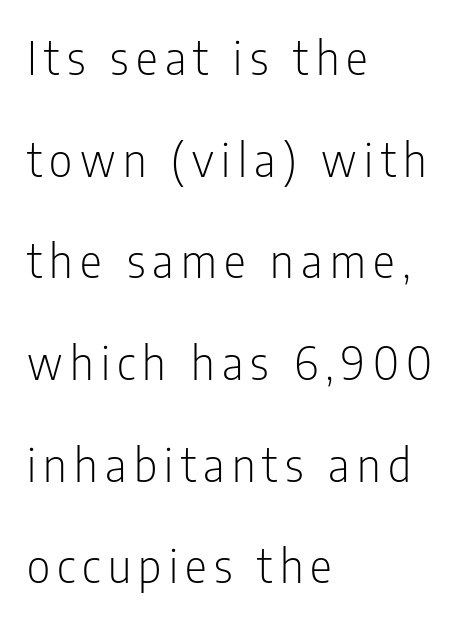
The type family on display is of the sans-serif kind. The leading is generous, giving the passage an open texture. Style check: upright. Nobody drew a line under any word here.
